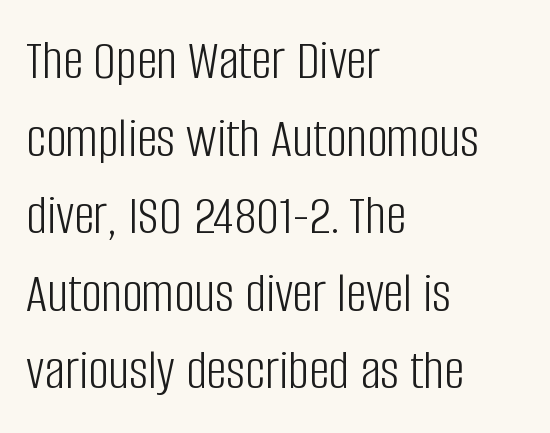
Each letter keeps its own natural width here, so spacing adapts to shape. The letters carry no serifs — their stems end cleanly without finishing strokes. On a weight scale, this lands at 450 or below. The block of text has a typical density, with ordinary space between rows. The gap between lines stays unmarked.
